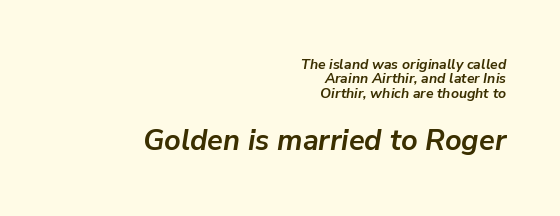
Q: Is the text bold? A: Yes.
Q: Is the text italic (slanted)? A: Yes, it leans right by about 9 degrees.
Q: Is the text underlined? A: No.
Q: How is the paragraph aligned? A: Right-aligned.
Q: Is the spacing between letters normal or unusually wide? A: Normal.
Q: Is the spacing between lines tight, normal or loose? A: Tight.
Q: Which block of text is set in a larger size, the first (top) or the second (bottom)? A: The second (bottom) one.
Q: Width (condensed, normal, or wide)? A: Normal.
Q: Stroke contrast? A: Low.
Q: x-height? A: Medium.
Q: Monospaced? A: No.
